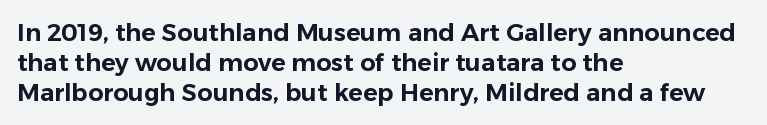
The image shows 24 px text type, upright; set left-aligned, normal line spacing (1.25x), normal letter spacing, not underlined.
